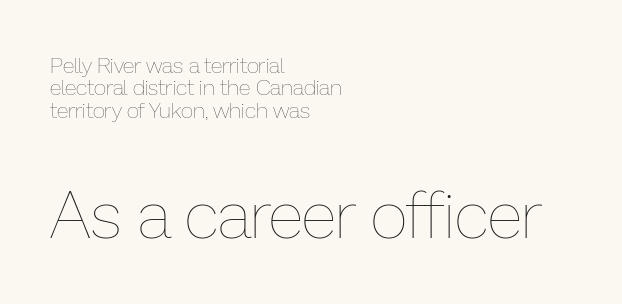
The image shows 66 px thin type, upright; set left-aligned, tight line spacing (1.02x), normal letter spacing, not underlined; the second (bottom) block is 3.0x larger; low stroke contrast and a medium x-height.
